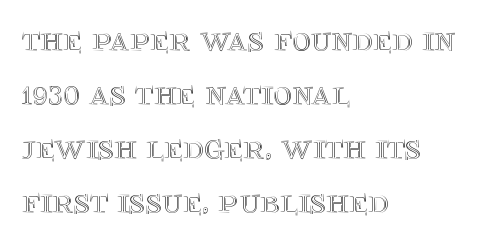
This rendering uses left alignment, leaving the right contour irregular. A typesetter would call this leading conventional body-copy spacing. Nope, not italic — everything's standing straight. This rendering features lettering with no underline. Think of a printed novel: that variable character pitch is what you see here.
